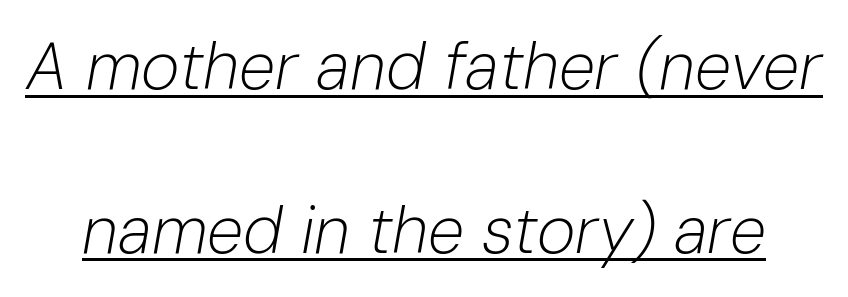
Q: Is the text bold? A: No.
Q: Is the text italic (slanted)? A: Yes, it leans right by about 10 degrees.
Q: Is the text underlined? A: Yes.
Q: Is the spacing between letters normal or unusually wide? A: Normal.
Q: Is the spacing between lines tight, normal or loose? A: Loose.
Q: Width (condensed, normal, or wide)? A: Normal.
Q: Stroke contrast? A: Low.
Q: x-height? A: Medium.
Q: Monospaced? A: No.
